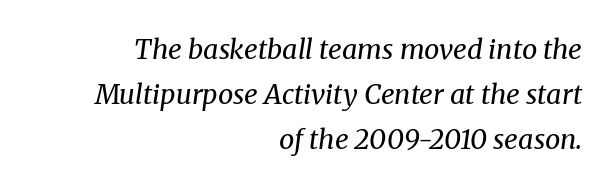
{"italic": "yes", "lean": "right", "slant_degrees": 8, "bold": "no", "underline": "no", "align": "right", "line_spacing": "normal", "line_spacing_ratio": 1.66, "letter_spacing": "normal", "letter_spacing_em": 0.0, "glyph_px": 27}
